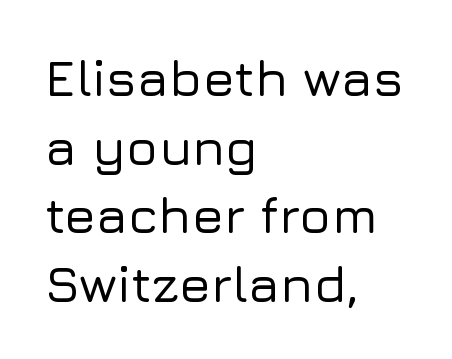
The image shows 52 px sans-serif type, upright; set left-aligned, normal line spacing (1.32x), normal letter spacing, not underlined; low stroke contrast and a medium x-height.
